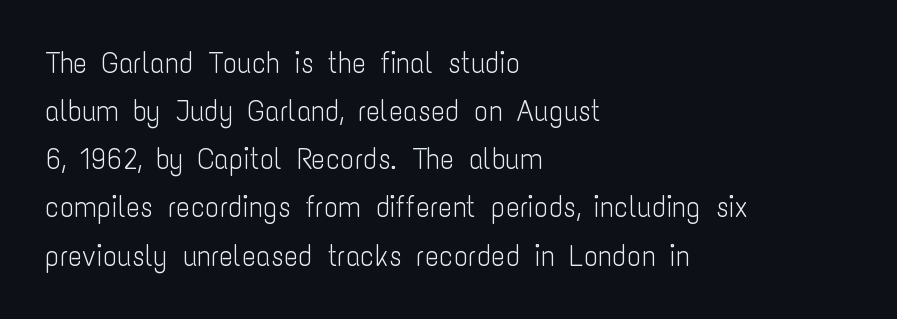
Do the characters align in a grid? No, the font is proportional. Is the letter spacing exaggerated? No — it looks like the ordinary default. Stroke thickness stays within the range of a standard reading face or lighter. I'd call this a sans setting — the letters go barefoot.
